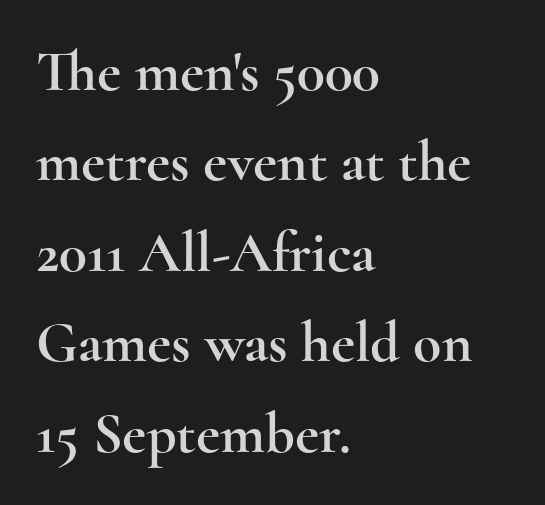
{"serif": "yes", "italic": "no", "width": "wide", "x_height": "small", "monospaced": "no", "underline": "no", "align": "left", "line_spacing": "normal", "line_spacing_ratio": 1.56, "letter_spacing": "normal", "letter_spacing_em": 0.0, "glyph_px": 58}
